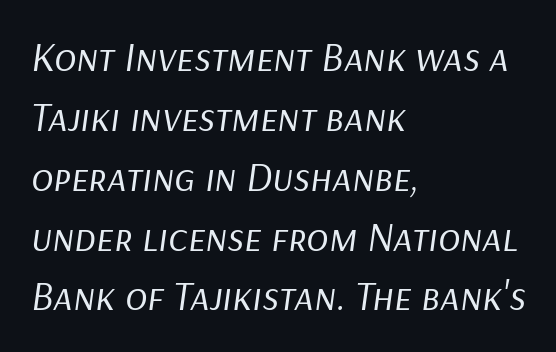
Q: Is the text bold? A: No.
Q: Is the text italic (slanted)? A: Yes, it leans right by about 9 degrees.
Q: Is the text underlined? A: No.
Q: How is the paragraph aligned? A: Left-aligned.
Q: Is the spacing between letters normal or unusually wide? A: Normal.
Q: Is the spacing between lines tight, normal or loose? A: Normal.
Q: Width (condensed, normal, or wide)? A: Normal.
Q: Stroke contrast? A: Low.
Q: x-height? A: Medium.
Q: Monospaced? A: No.
